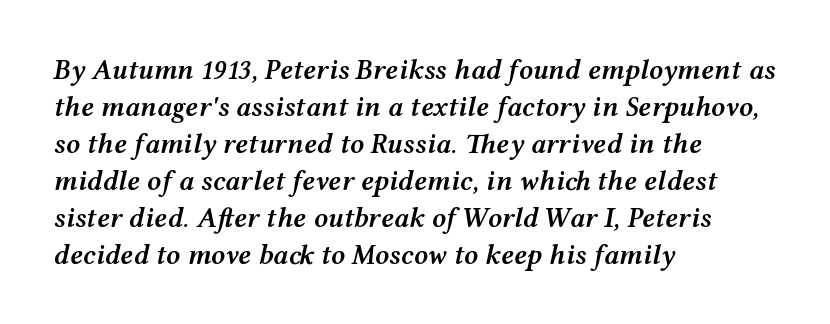
{"italic": "yes", "lean": "right", "slant_degrees": 12, "bold": "semi", "weight": "semibold", "width": "wide", "stroke_contrast": "medium", "x_height": "medium", "monospaced": "no", "underline": "no", "align": "left", "line_spacing": "normal", "line_spacing_ratio": 1.32, "letter_spacing": "normal", "letter_spacing_em": 0.0, "glyph_px": 28}
